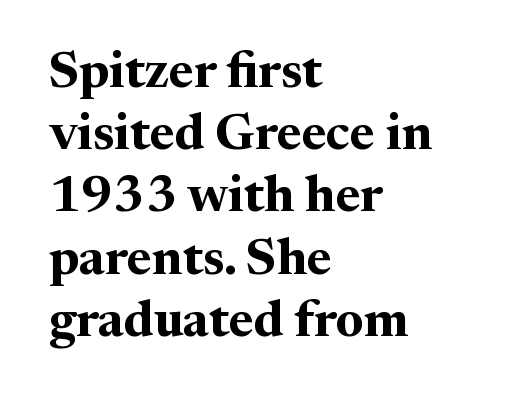
Is the type bold? Yes — the strokes are clearly thick and heavy. Plain, unruled lines of type. Proportional: the letters do not fall into vertical columns. These lines stack with their left ends in a neat column.
